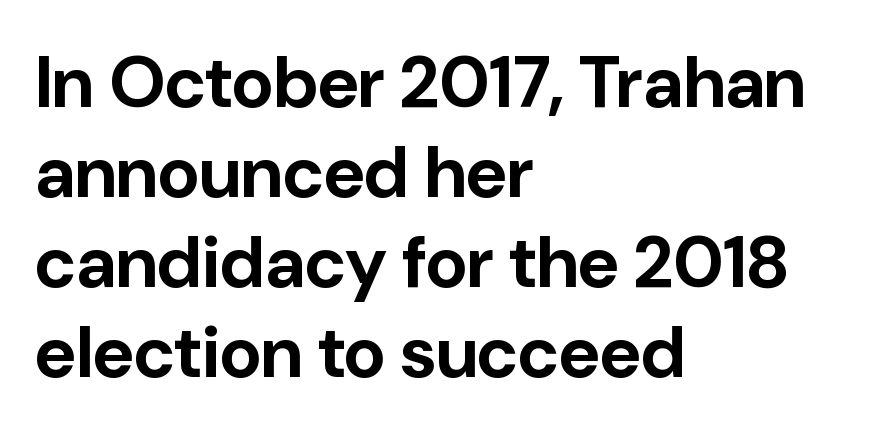
A classic flush-left, rag-right setting is used for this passage. Typesetter's note: full bold, strokes at maximum text heaviness. This rendering employs a face without finishing strokes, i.e., a sans-serif. The type is set solid horizontally, with unmodified tracking.
